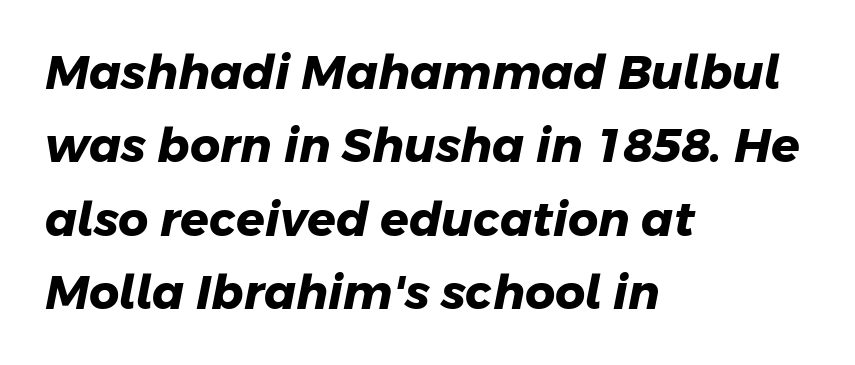
Q: Is the text bold? A: Yes.
Q: Is the typeface a serif or a sans-serif typeface? A: Sans-serif.
Q: Is the text underlined? A: No.
Q: How is the paragraph aligned? A: Left-aligned.
Q: Is the spacing between letters normal or unusually wide? A: Normal.
Q: Is the spacing between lines tight, normal or loose? A: Normal.
Q: Width (condensed, normal, or wide)? A: Normal.
Q: Stroke contrast? A: Low.
Q: x-height? A: Medium.
Q: Monospaced? A: No.
